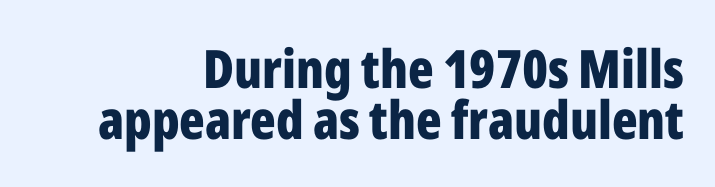
{"serif": "no", "italic": "no", "bold": "yes", "weight": "bold", "width": "condensed", "stroke_contrast": "low", "x_height": "medium", "monospaced": "no", "underline": "no", "align": "right", "line_spacing": "tight", "line_spacing_ratio": 0.97, "letter_spacing": "normal", "letter_spacing_em": 0.0, "glyph_px": 53}
